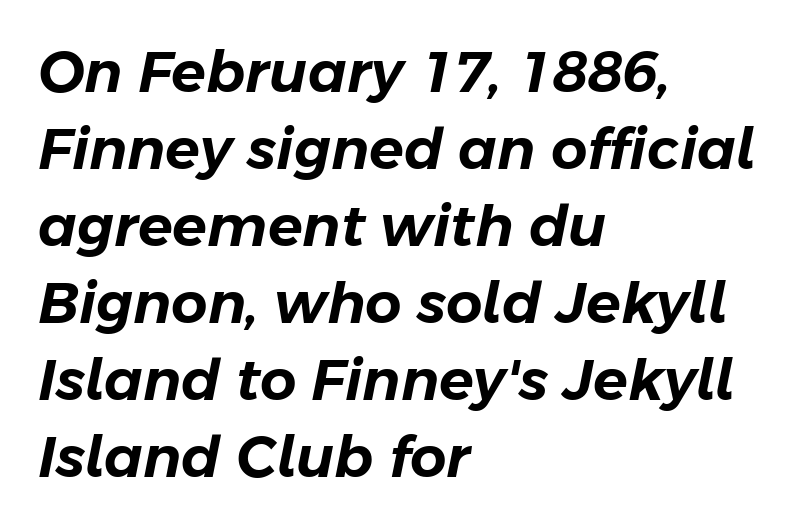
Baseline-to-baseline distance is the conventional proportion of letter height. The gaps between neighbouring characters are ordinary and unremarkable. The lettering tilts uniformly, giving the passage an italic look. Nobody drew a line under any word here.
